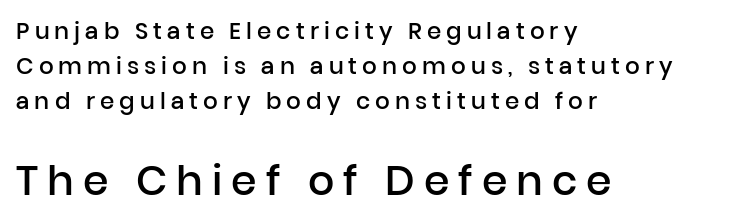
This layout puts the modest block above and the oversized block below. The passage shown stacks its lines at a standard gap. The words here are not underlined. Every row of glyphs begins at an identical x-position on the left. Upright lettering throughout. What weight is shown? A semibold, between regular and bold.
